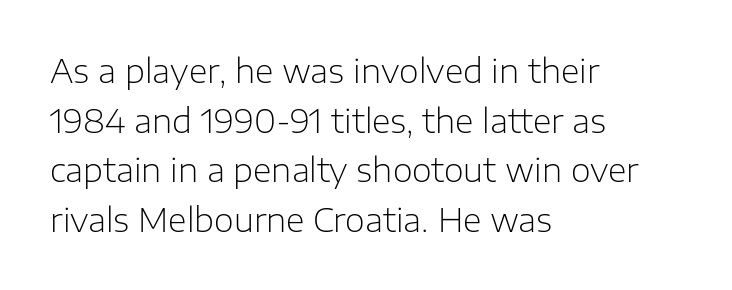
The image shows 32 px light sans-serif type, upright; set left-aligned, normal line spacing (1.55x), normal letter spacing, not underlined; low stroke contrast and a medium x-height.
